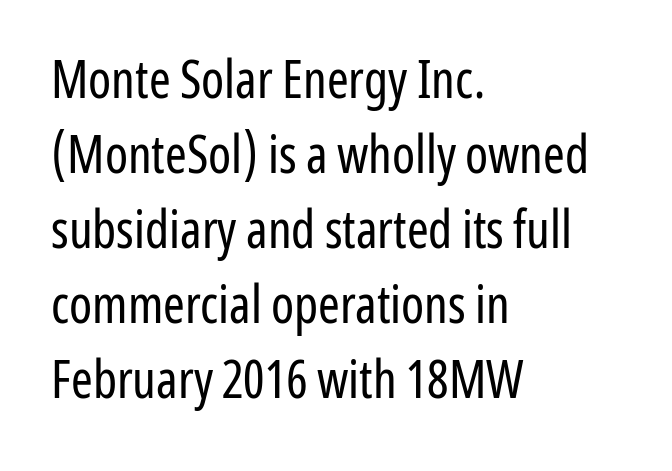
The passage shown has conventional tracking throughout. Regular leading. A light-to-regular cut is what we see here. The glyphs in this specimen are sans serif. Think of a printed novel: that variable character pitch is what you see here. The gap between lines stays unmarked.
